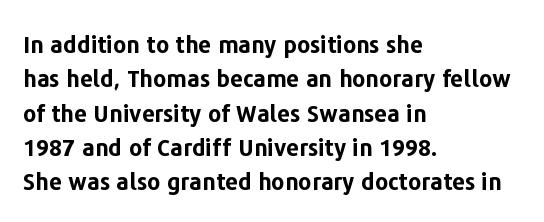
Q: Is the text bold? A: Yes.
Q: Is the text italic (slanted)? A: No, it is upright.
Q: Is the text underlined? A: No.
Q: How is the paragraph aligned? A: Left-aligned.
Q: Is the spacing between letters normal or unusually wide? A: Normal.
Q: Is the spacing between lines tight, normal or loose? A: Normal.
